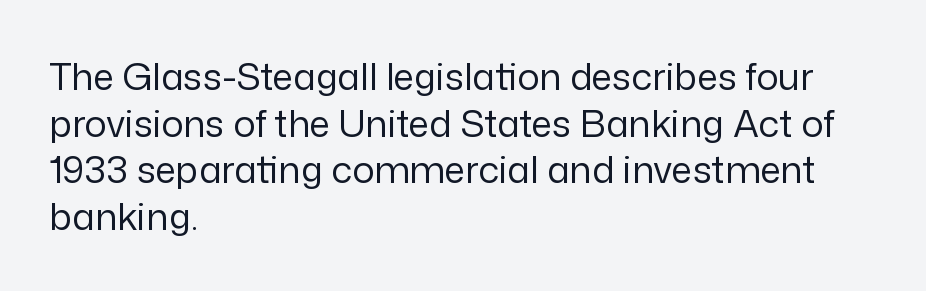
The image shows 37 px regular-weight sans-serif type, upright; set left-aligned, normal line spacing (1.26x), normal letter spacing, not underlined; low stroke contrast and a medium x-height.
